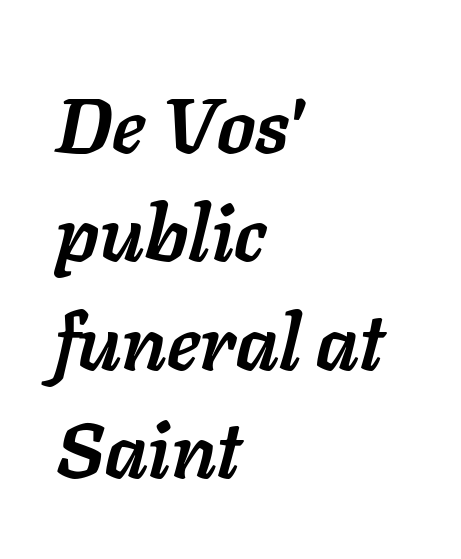
A typesetter would call this proportional, since set widths differ per character. Looking at the ascenders, they clearly lean. How heavy is the stroke? Heavy — this is a bold. The passage is arranged the way most books set body copy — flush left.
